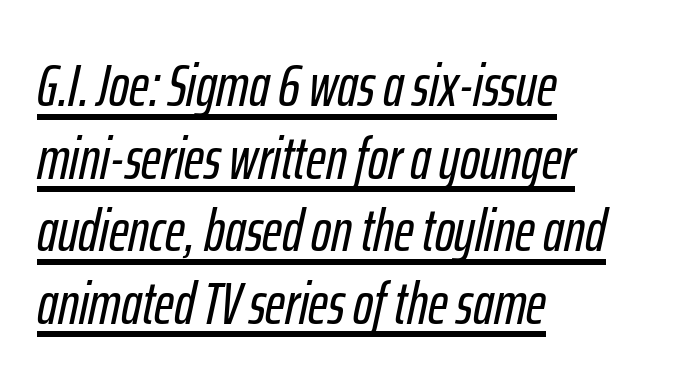
Q: Is the text italic (slanted)? A: Yes, it leans right by about 12 degrees.
Q: Is the text underlined? A: Yes.
Q: How is the paragraph aligned? A: Left-aligned.
Q: Is the spacing between letters normal or unusually wide? A: Normal.
Q: Width (condensed, normal, or wide)? A: Condensed.
Q: Stroke contrast? A: Low.
Q: x-height? A: Medium.
Q: Monospaced? A: No.
